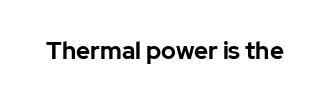
{"italic": "no", "bold": "yes", "underline": "no", "letter_spacing": "normal", "letter_spacing_em": 0.0, "glyph_px": 24}
